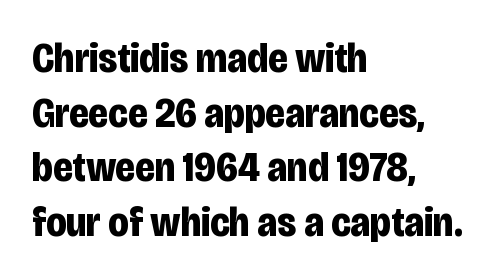
The image shows 42 px bold, condensed sans-serif type, upright; set left-aligned, normal line spacing (1.3x), normal letter spacing, not underlined; low stroke contrast and a large x-height.
